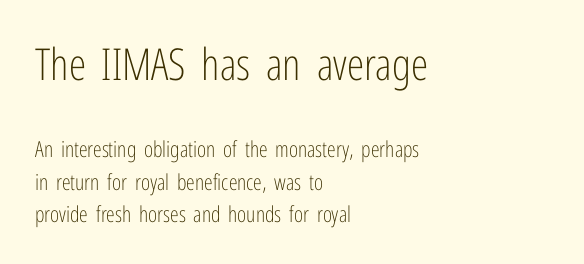
{"serif": "no", "italic": "no", "bold": "no", "weight": "light", "width": "condensed", "stroke_contrast": "low", "x_height": "medium", "monospaced": "no", "underline": "no", "align": "left", "line_spacing": "normal", "line_spacing_ratio": 1.46, "letter_spacing": "normal", "letter_spacing_em": 0.0, "larger_block": "first", "size_ratio": 2.0, "glyph_px": 44}
